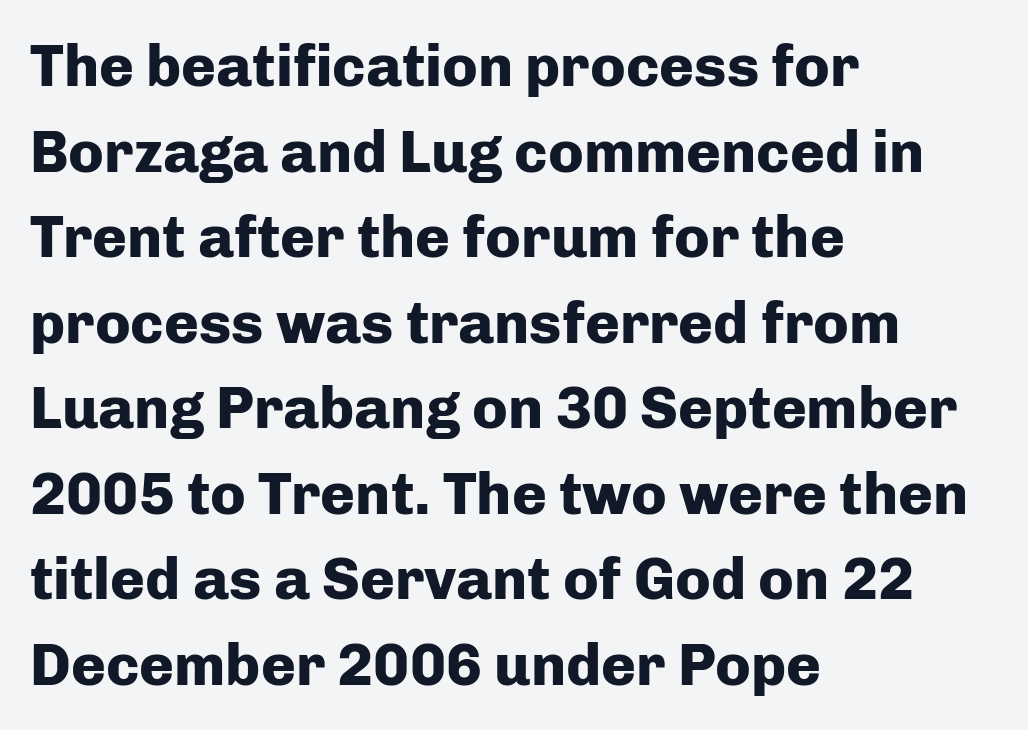
{"serif": "no", "italic": "no", "bold": "yes", "weight": "heavy", "width": "normal", "stroke_contrast": "low", "x_height": "medium", "monospaced": "no", "underline": "no", "align": "left", "line_spacing": "normal", "line_spacing_ratio": 1.45, "letter_spacing": "normal", "letter_spacing_em": 0.0, "glyph_px": 59}
